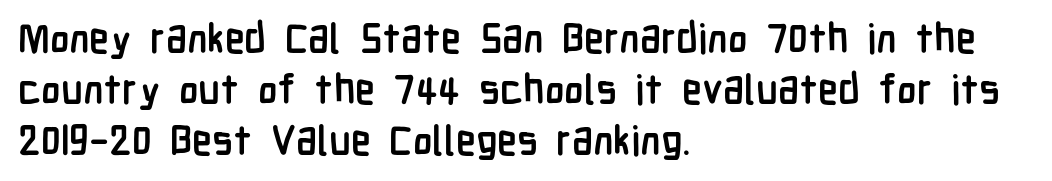
Is there any slant? The stems are plumb. The vertical gap from one line to the next is medium. Serif or sans? Sans — the stroke terminals are bare. Varying glyph widths throughout — classic text-font behaviour.
